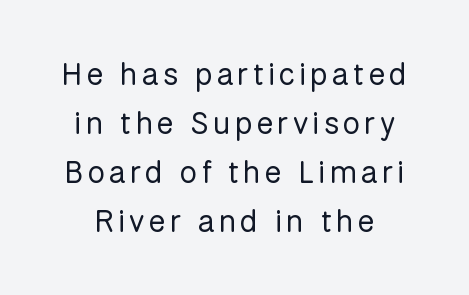
Q: Is the text bold? A: No.
Q: Is the text italic (slanted)? A: No, it is upright.
Q: Is the typeface a serif or a sans-serif typeface? A: Sans-serif.
Q: Is the text underlined? A: No.
Q: Is the spacing between lines tight, normal or loose? A: Normal.
Q: Width (condensed, normal, or wide)? A: Normal.
Q: Stroke contrast? A: Low.
Q: x-height? A: Medium.
Q: Monospaced? A: No.
